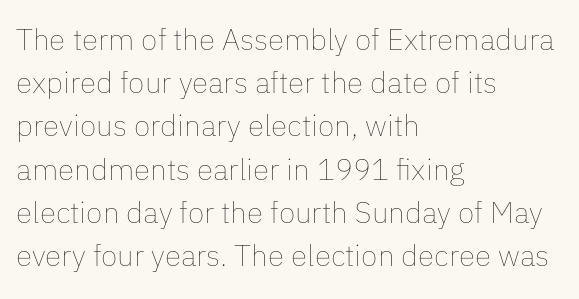
Q: Is the text bold? A: No.
Q: Is the text italic (slanted)? A: No, it is upright.
Q: Is the text underlined? A: No.
Q: How is the paragraph aligned? A: Left-aligned.
Q: Is the spacing between letters normal or unusually wide? A: Normal.
Q: Is the spacing between lines tight, normal or loose? A: Normal.
Q: Width (condensed, normal, or wide)? A: Normal.
Q: Stroke contrast? A: Low.
Q: x-height? A: Medium.
Q: Monospaced? A: No.
